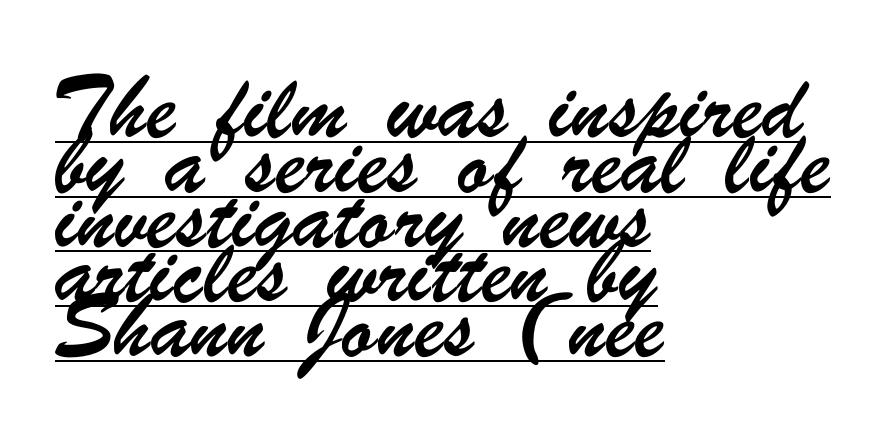
Q: Is the typeface a serif or a sans-serif typeface? A: Sans-serif.
Q: Is the text underlined? A: Yes.
Q: How is the paragraph aligned? A: Left-aligned.
Q: Is the spacing between letters normal or unusually wide? A: Normal.
Q: Is the spacing between lines tight, normal or loose? A: Normal.
Q: Width (condensed, normal, or wide)? A: Condensed.
Q: Stroke contrast? A: Low.
Q: x-height? A: Small.
Q: Monospaced? A: No.
